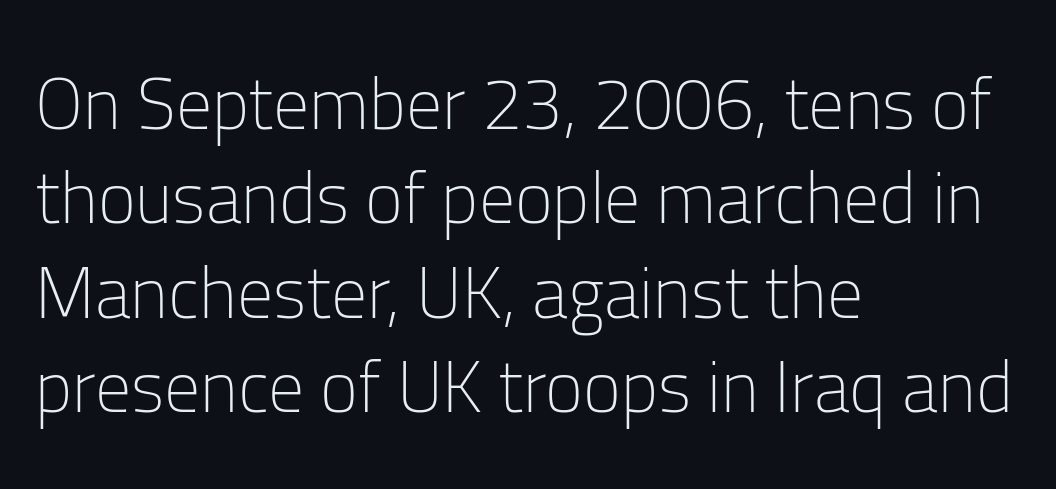
{"serif": "no", "italic": "no", "bold": "no", "weight": "light", "width": "normal", "stroke_contrast": "low", "x_height": "medium", "monospaced": "no", "underline": "no", "align": "left", "line_spacing": "normal", "line_spacing_ratio": 1.31, "letter_spacing": "normal", "letter_spacing_em": 0.0, "glyph_px": 72}
